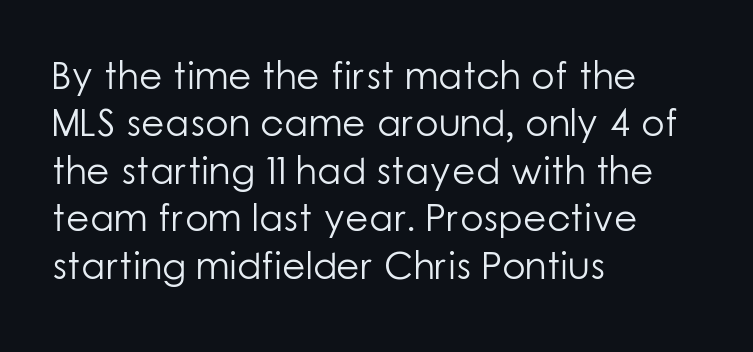
{"serif": "no", "italic": "no", "bold": "no", "weight": "light", "width": "normal", "stroke_contrast": "low", "x_height": "medium", "monospaced": "no", "underline": "no", "align": "left", "line_spacing": "normal", "line_spacing_ratio": 1.25, "letter_spacing": "normal", "letter_spacing_em": 0.0, "glyph_px": 38}
